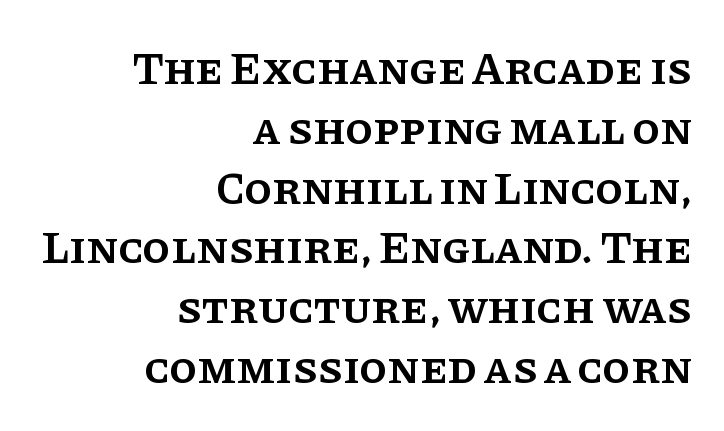
The image shows 46 px semibold serif type, upright; set right-aligned, normal line spacing (1.3x), normal letter spacing, not underlined; low stroke contrast and a large x-height.
